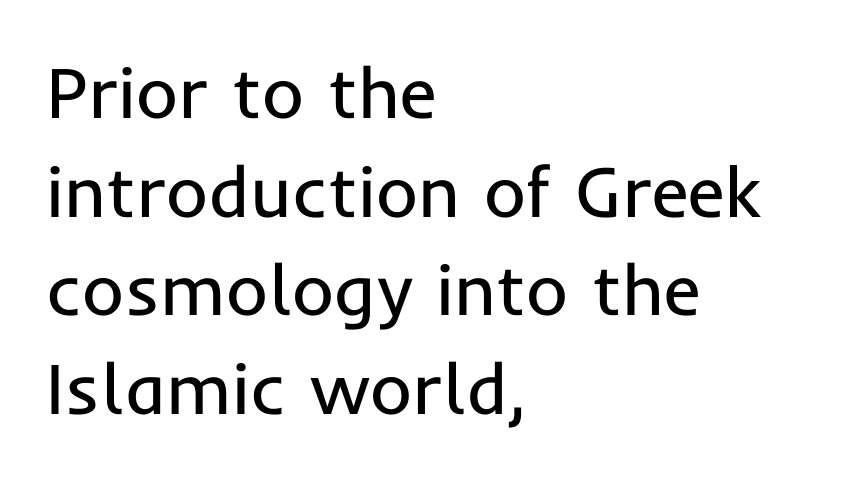
The image shows 72 px regular-weight sans-serif type, upright; set left-aligned, normal line spacing (1.37x), normal letter spacing, not underlined; low stroke contrast and a medium x-height.
